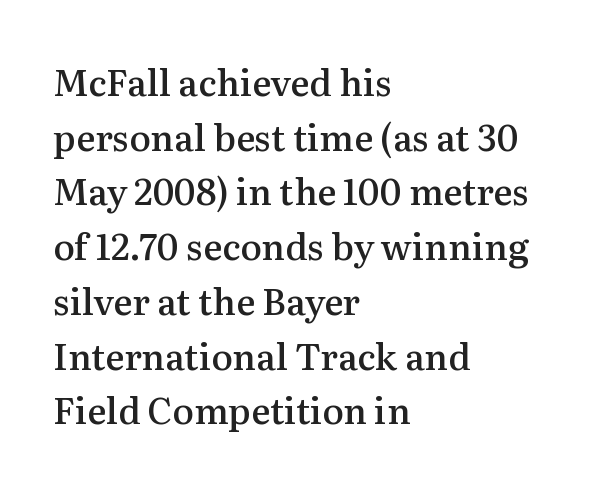
Q: Is the text bold? A: Semi-bold.
Q: Is the text italic (slanted)? A: No, it is upright.
Q: Is the typeface a serif or a sans-serif typeface? A: Serif.
Q: Is the text underlined? A: No.
Q: How is the paragraph aligned? A: Left-aligned.
Q: Is the spacing between letters normal or unusually wide? A: Normal.
Q: Is the spacing between lines tight, normal or loose? A: Normal.
Q: Width (condensed, normal, or wide)? A: Normal.
Q: Stroke contrast? A: Medium.
Q: x-height? A: Medium.
Q: Monospaced? A: No.
